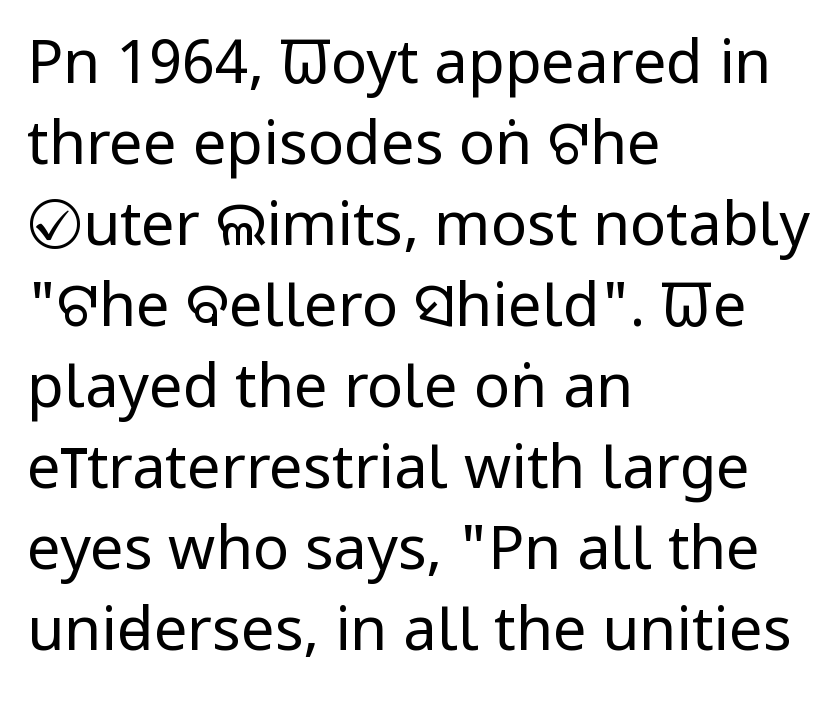
{"serif": "no", "italic": "no", "bold": "no", "weight": "regular", "width": "condensed", "stroke_contrast": "low", "x_height": "large", "monospaced": "no", "underline": "no", "align": "left", "line_spacing": "normal", "line_spacing_ratio": 1.35, "letter_spacing": "normal", "letter_spacing_em": 0.0, "glyph_px": 60}
